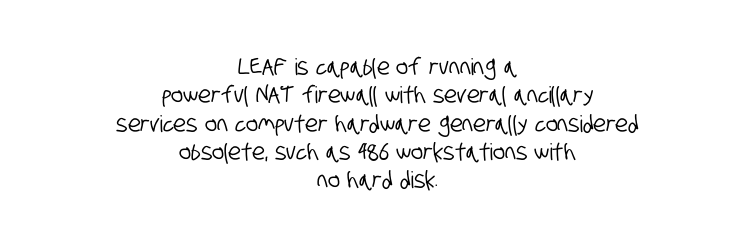
The image shows 23 px text type; set centered, line spacing 1.23x, normal letter spacing, not underlined.
